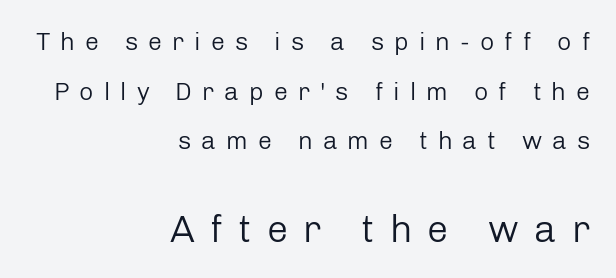
{"serif": "no", "italic": "no", "bold": "no", "weight": "regular", "width": "normal", "stroke_contrast": "low", "x_height": "medium", "monospaced": "no", "underline": "no", "align": "right", "line_spacing": "loose", "line_spacing_ratio": 1.99, "letter_spacing": "wide", "letter_spacing_em": 0.4, "larger_block": "second", "size_ratio": 1.52, "glyph_px": 38}
